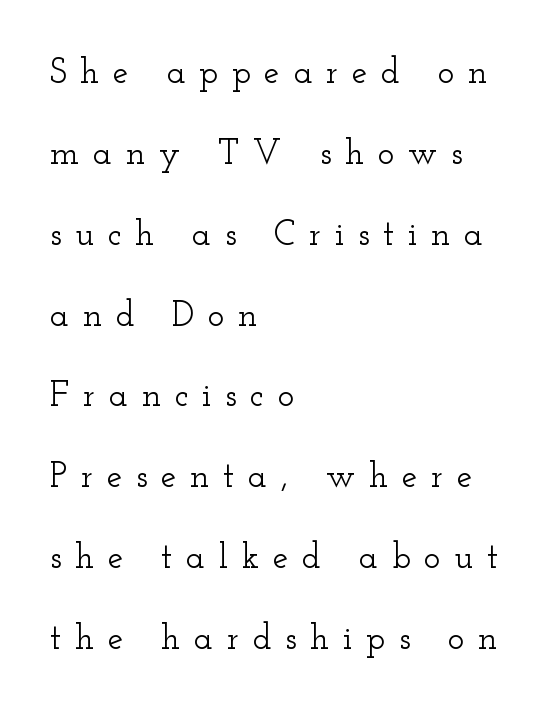
One-word summary of the alignment: left. Students, observe: this is what heavily led, spacious text looks like. Only glyphs here, with clear space below each row. The axis of the letterforms is exactly vertical.
